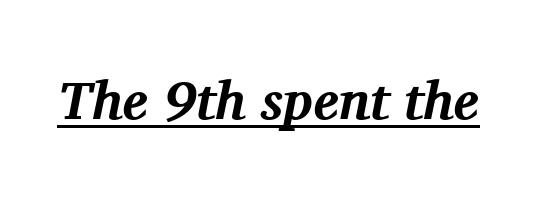
Underlined type. Each word holds together tightly as a unit, with standard inter-letter gaps. Pretty heavy lettering here — definitely bold. Is the type slanted? Yes — the strokes lean at a clear angle. This sample has the flowing, uneven cadence of proportional lettering.
